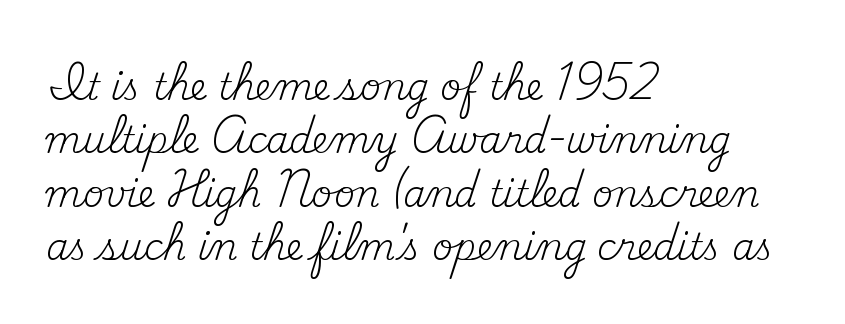
Q: Is the text bold? A: No.
Q: Is the text italic (slanted)? A: Yes.
Q: Is the typeface a serif or a sans-serif typeface? A: Serif.
Q: Is the text underlined? A: No.
Q: How is the paragraph aligned? A: Left-aligned.
Q: Is the spacing between letters normal or unusually wide? A: Normal.
Q: Is the spacing between lines tight, normal or loose? A: Normal.
Q: Width (condensed, normal, or wide)? A: Normal.
Q: Stroke contrast? A: Medium.
Q: x-height? A: Small.
Q: Monospaced? A: No.
